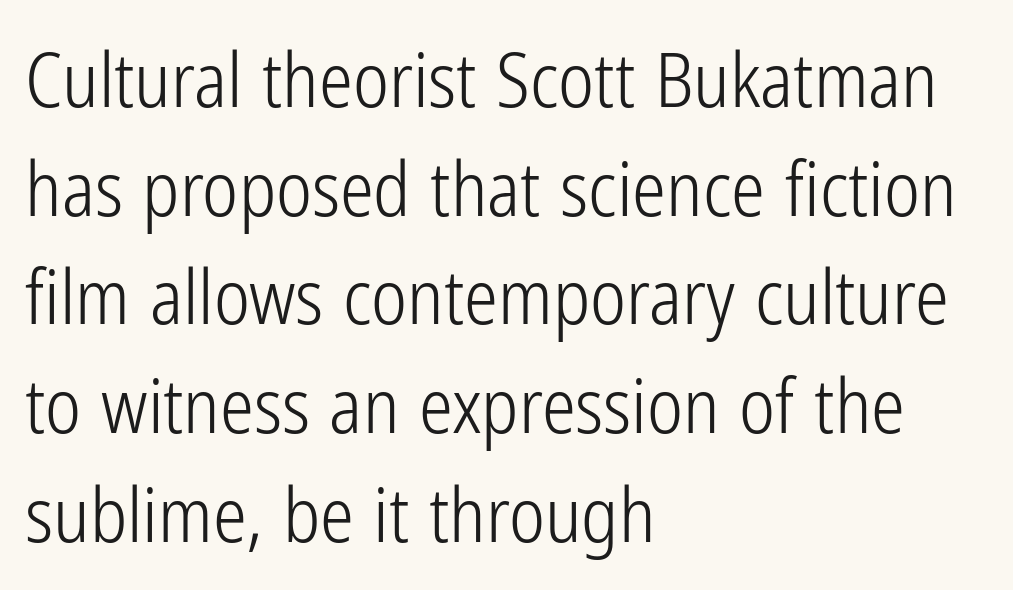
Note the varied advance widths — an 'i' is clearly narrower than an 'm'. Teacher's note: observe the even left margin — that is flush-left alignment. The font's upright variant was chosen for this text. Stems and bowls with no extra thickness — not bold. The typeface chosen for these lines omits serifs. Any mark beneath the type? The region is blank.
